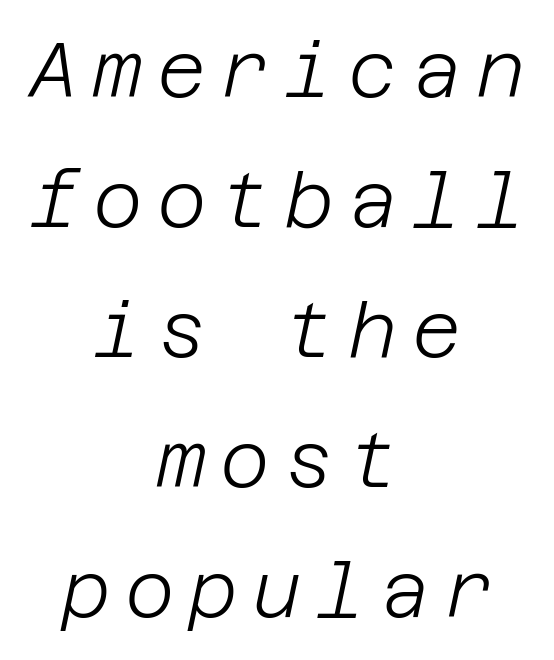
Counters stay open thanks to moderate or lighter strokes. This sample uses an oblique cut, with every glyph tilted off the vertical. Quick note: underline off. Neither beginnings nor endings align; midpoints do.
